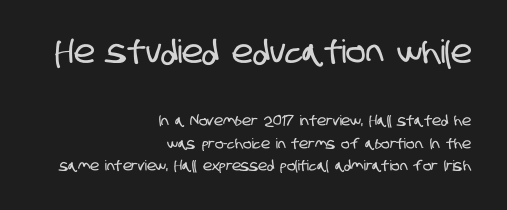
Q: Is the typeface a serif or a sans-serif typeface? A: Sans-serif.
Q: Is the text underlined? A: No.
Q: How is the paragraph aligned? A: Right-aligned.
Q: Is the spacing between letters normal or unusually wide? A: Normal.
Q: Is the spacing between lines tight, normal or loose? A: Normal.
Q: Which block of text is set in a larger size, the first (top) or the second (bottom)? A: The first (top) one.
Q: Width (condensed, normal, or wide)? A: Condensed.
Q: Stroke contrast? A: Low.
Q: x-height? A: Large.
Q: Monospaced? A: No.
